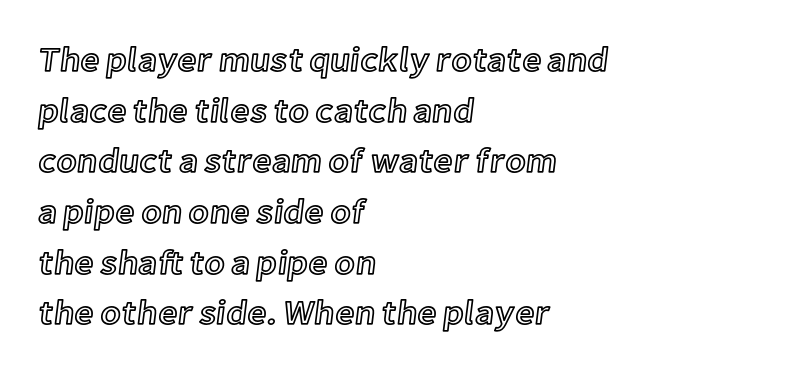
The image shows 34 px text type; set left-aligned, normal line spacing (1.49x), normal letter spacing, not underlined; a medium x-height.
